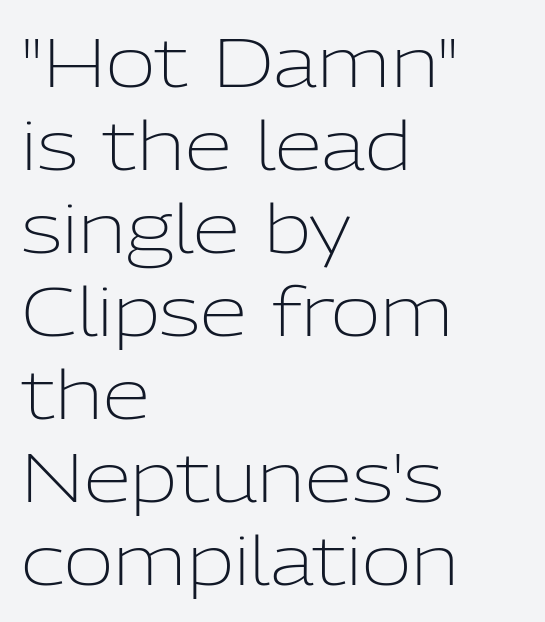
You could not count columns in this text — the font is proportionally spaced. Type without underlining. How are the letters spaced? Ordinarily, with no added tracking. Each line starts at the same left margin while the right side varies. Nothing sits at the stroke ends, so this counts as sans-serif. You can tell it's not italic because the verticals are truly vertical.
